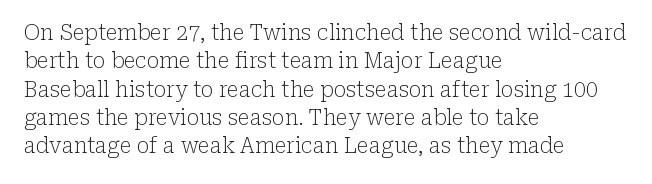
Evenly set lines give the paragraph a standard silhouette. Students, note that the glyphs here touch the page at normal intervals. In terms of posture, this sample is upright. Typeset ragged right — the left edge is the straight one.
